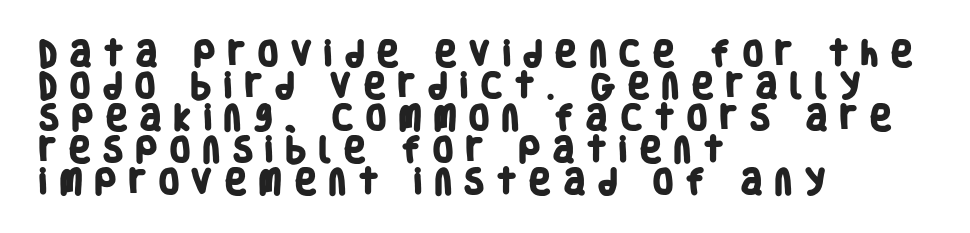
{"serif": "no", "bold": "yes", "weight": "heavy", "width": "condensed", "stroke_contrast": "low", "x_height": "large", "monospaced": "no", "underline": "no", "align": "left", "line_spacing": "tight", "line_spacing_ratio": 1.14, "letter_spacing": "wide", "letter_spacing_em": 0.39, "glyph_px": 28}
